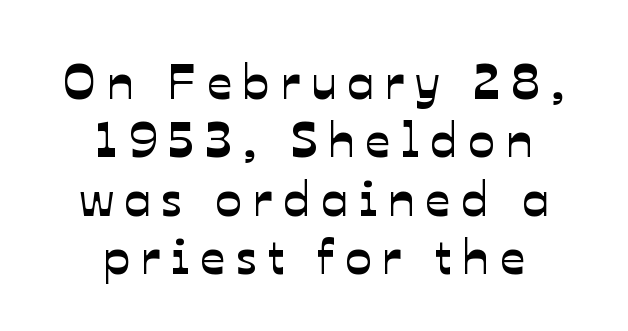
Honestly, the letter spacing is so wide it's the main thing you notice. The rendering uses natural spacing where letterforms have individual widths. These lines are centered, leaving both edges ragged. What kind of face is this? One without serifs — a sans.
